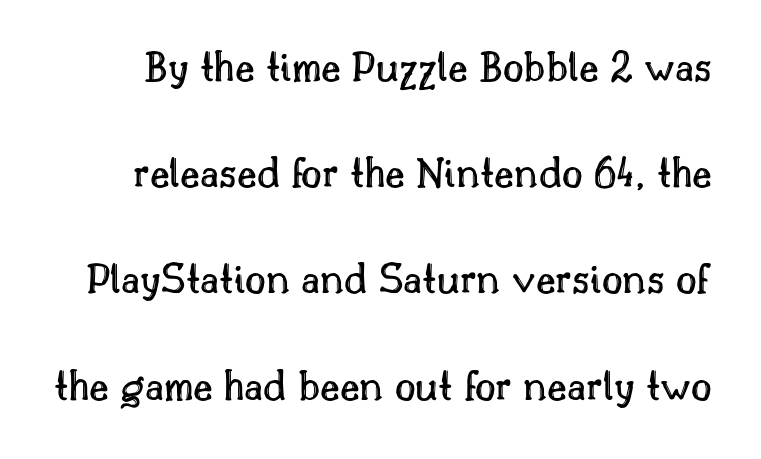
The image shows 45 px text type, upright; set loose line spacing (2.36x), normal letter spacing, not underlined; a small x-height.
